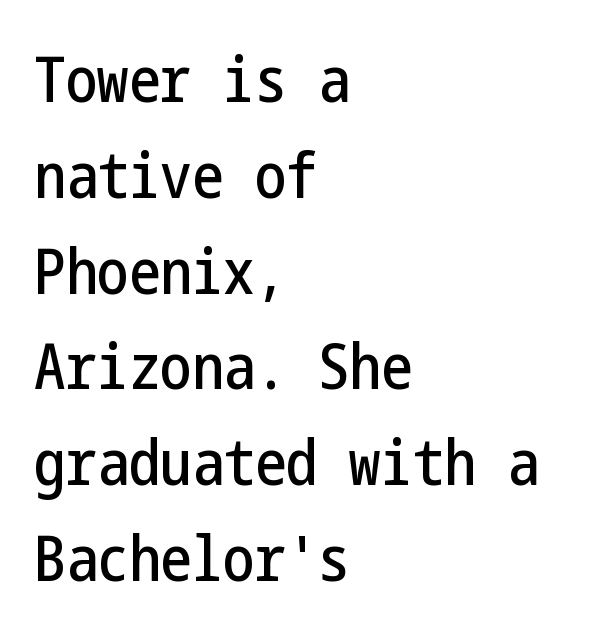
{"serif": "no", "italic": "no", "width": "condensed", "stroke_contrast": "low", "x_height": "medium", "underline": "no", "align": "left", "line_spacing": "normal", "line_spacing_ratio": 1.52, "letter_spacing": "normal", "letter_spacing_em": 0.0, "glyph_px": 63}
